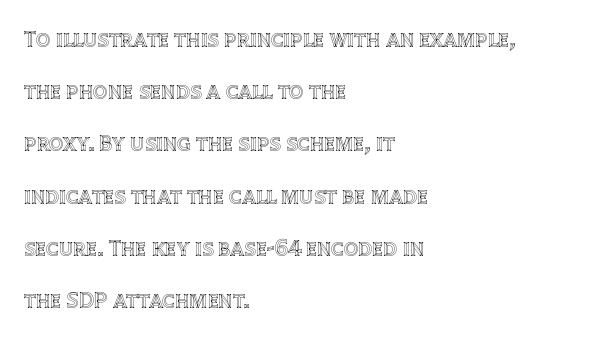
There is no visible air inserted between adjacent glyphs. Reading down the column, the eye jumps a long way to each next line. Underline: absent. The specimen reads as upright at a glance. The paragraph has a hard left edge and a soft right edge.
